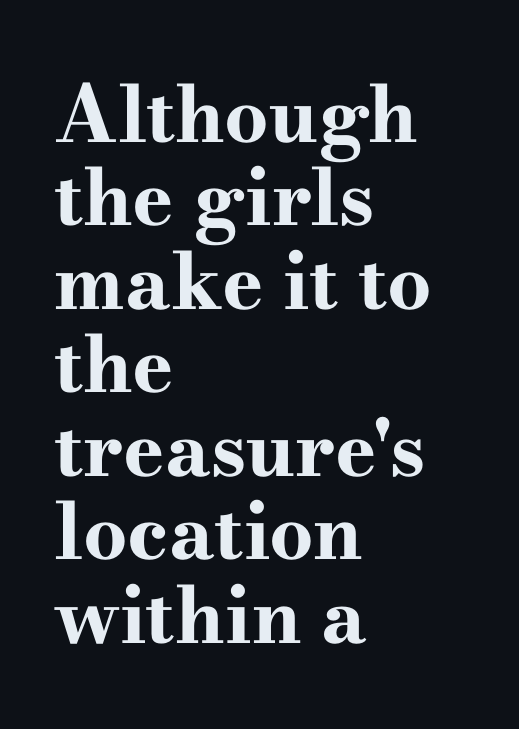
Q: Is the text bold? A: Yes.
Q: Is the text italic (slanted)? A: No, it is upright.
Q: Is the typeface a serif or a sans-serif typeface? A: Serif.
Q: Is the text underlined? A: No.
Q: How is the paragraph aligned? A: Left-aligned.
Q: Is the spacing between letters normal or unusually wide? A: Normal.
Q: Is the spacing between lines tight, normal or loose? A: Tight.
Q: Width (condensed, normal, or wide)? A: Wide.
Q: Stroke contrast? A: High.
Q: x-height? A: Small.
Q: Monospaced? A: No.
